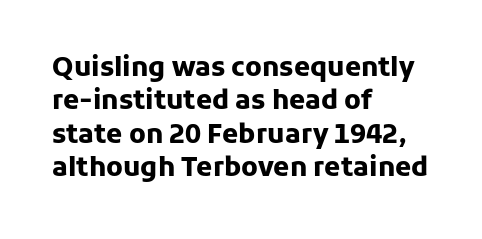
The image shows 26 px bold type, upright; set left-aligned, normal line spacing (1.28x), normal letter spacing, not underlined.
